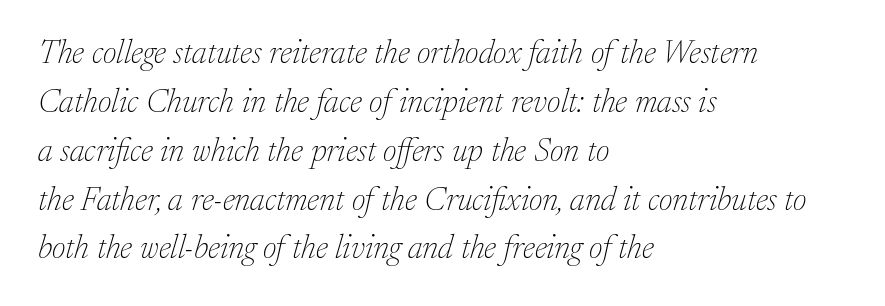
{"serif": "yes", "italic": "yes", "lean": "right", "slant_degrees": 17, "bold": "no", "weight": "thin", "width": "normal", "stroke_contrast": "low", "x_height": "medium", "monospaced": "no", "underline": "no", "align": "left", "line_spacing": "normal", "line_spacing_ratio": 1.48, "letter_spacing": "normal", "letter_spacing_em": 0.0, "glyph_px": 33}
